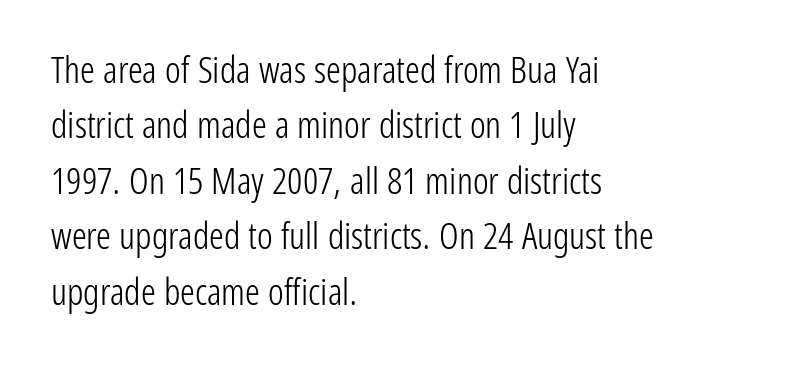
{"serif": "no", "italic": "no", "bold": "no", "weight": "light", "width": "condensed", "stroke_contrast": "low", "x_height": "medium", "monospaced": "no", "underline": "no", "align": "left", "line_spacing": "normal", "line_spacing_ratio": 1.5, "letter_spacing": "normal", "letter_spacing_em": 0.0, "glyph_px": 37}
